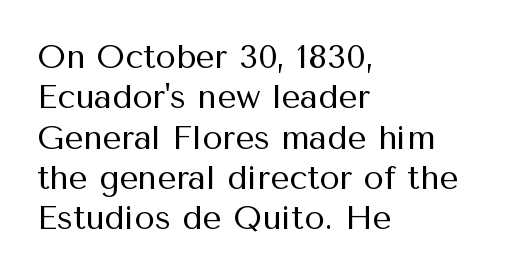
{"serif": "no", "italic": "no", "bold": "no", "weight": "regular", "width": "normal", "stroke_contrast": "medium", "x_height": "medium", "monospaced": "no", "underline": "no", "align": "left", "line_spacing_ratio": 1.22, "letter_spacing": "normal", "letter_spacing_em": 0.0, "glyph_px": 33}
